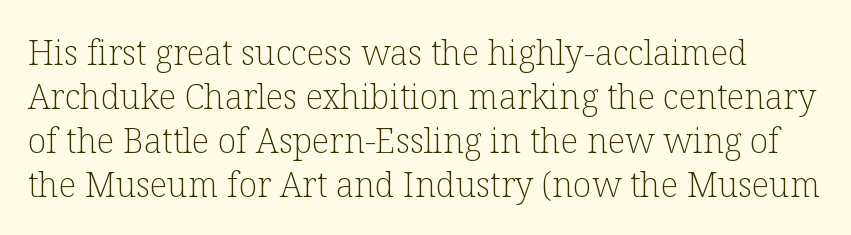
A typesetter would label this face a serif. Short note: letters normally spaced. Decoration check: the copy has no underline. The font is comparable to plain body text, perhaps lighter. Ascenders rise straight up at ninety degrees.
